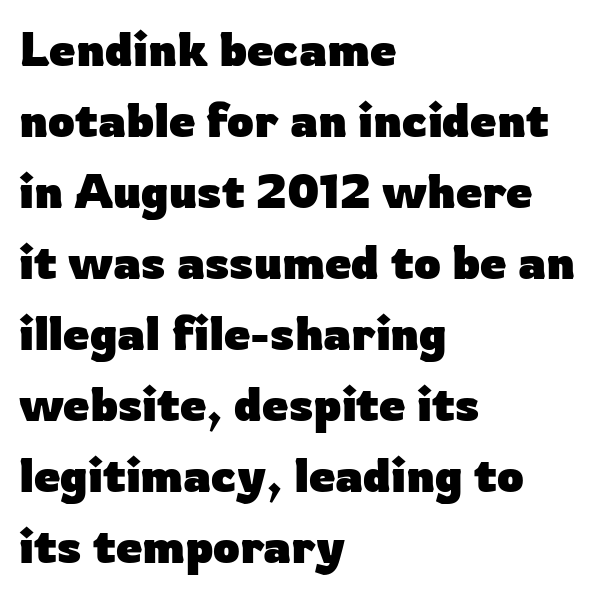
{"serif": "no", "italic": "no", "bold": "yes", "weight": "heavy", "width": "normal", "stroke_contrast": "low", "x_height": "medium", "monospaced": "no", "underline": "no", "align": "left", "line_spacing": "normal", "line_spacing_ratio": 1.51, "letter_spacing": "normal", "letter_spacing_em": 0.0, "glyph_px": 47}
